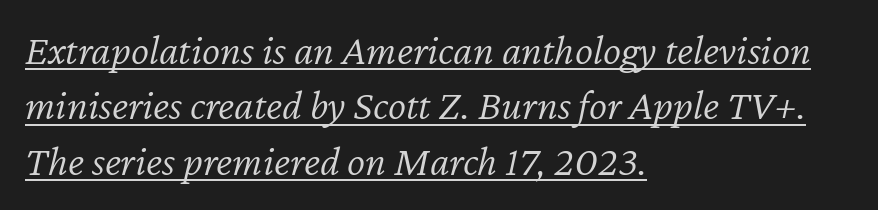
The rendering uses a moderate line-height, typical for paragraphs. What stands out about the letter spacing? Nothing — it is the standard amount. The compositor pushed each line to the left boundary. You could not count columns in this text — the font is proportionally spaced. On a weight scale, this lands at 450 or below.
